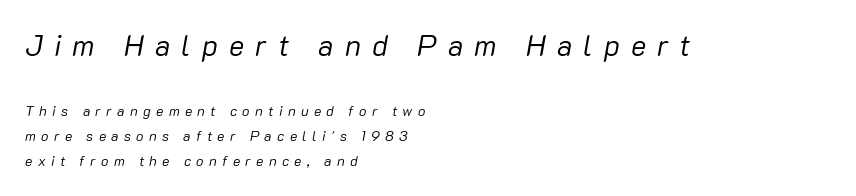
The passage shown is typed in a proportional face where columns would drift. Check under the words: just untouched page. The strokes are not fattened; the text isn't bold. It's the slanting kind of type. The compositor pushed each line to the left boundary. This rendering widens character spacing well past its baseline value.
